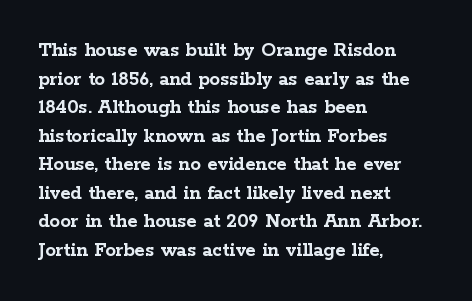
{"italic": "no", "bold": "yes", "underline": "no", "align": "left", "line_spacing": "normal", "line_spacing_ratio": 1.36, "letter_spacing": "normal", "letter_spacing_em": 0.0, "glyph_px": 21}
